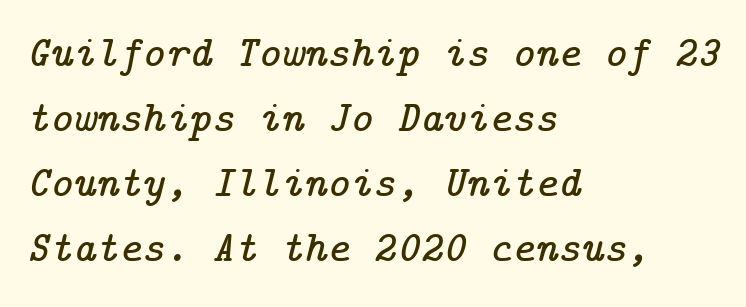
The image shows 44 px serif type, italic (leaning right); set left-aligned, normal line spacing (1.48x), normal letter spacing, not underlined; low stroke contrast and a medium x-height.
